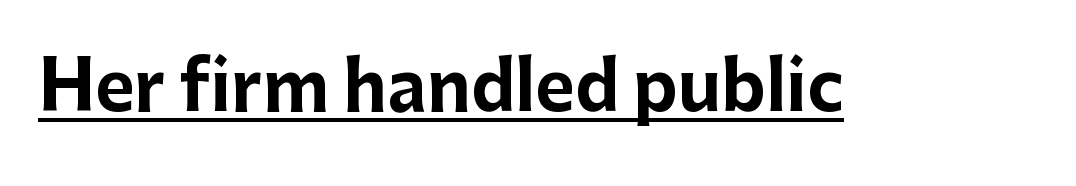
{"serif": "no", "italic": "no", "bold": "yes", "weight": "bold", "width": "normal", "stroke_contrast": "low", "x_height": "medium", "monospaced": "no", "underline": "yes", "letter_spacing": "normal", "letter_spacing_em": 0.0, "glyph_px": 68}
